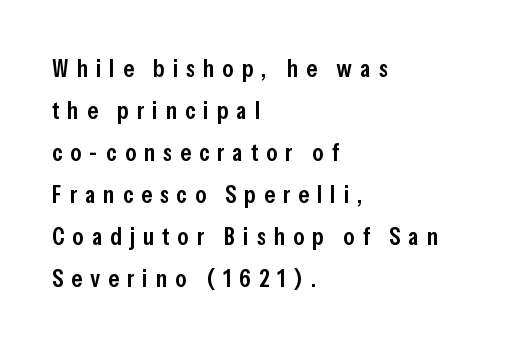
{"italic": "no", "bold": "semi", "underline": "no", "align": "left", "line_spacing": "normal", "line_spacing_ratio": 1.68, "letter_spacing": "wide", "letter_spacing_em": 0.32, "glyph_px": 25}
